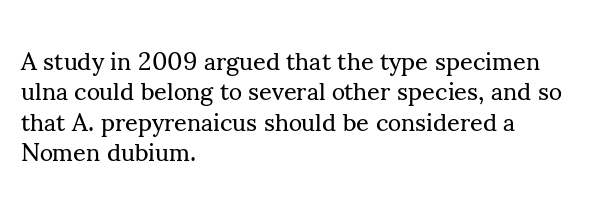
Nope, not italic — everything's standing straight. Only glyphs here, with clear space below each row. Leftover space on each line is placed entirely after the last word. The gaps between neighbouring characters are ordinary and unremarkable. A light-to-regular cut is what we see here.
